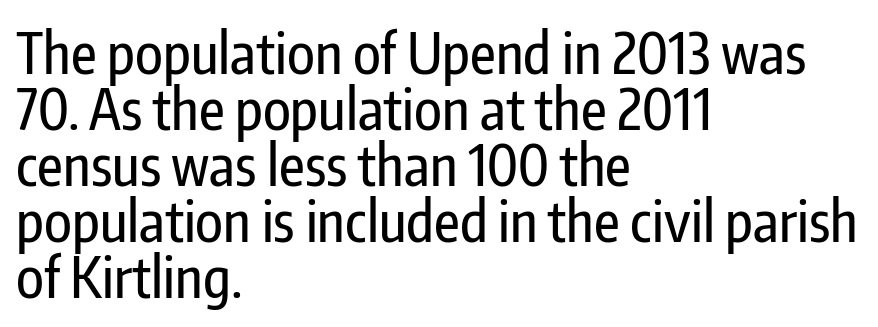
The image shows 56 px condensed sans-serif type, upright; set left-aligned, tight line spacing (1.0x), normal letter spacing, not underlined; low stroke contrast and a medium x-height.
